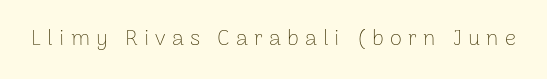
{"italic": "no", "bold": "no", "underline": "no", "letter_spacing": "wide", "letter_spacing_em": 0.28, "glyph_px": 22}
